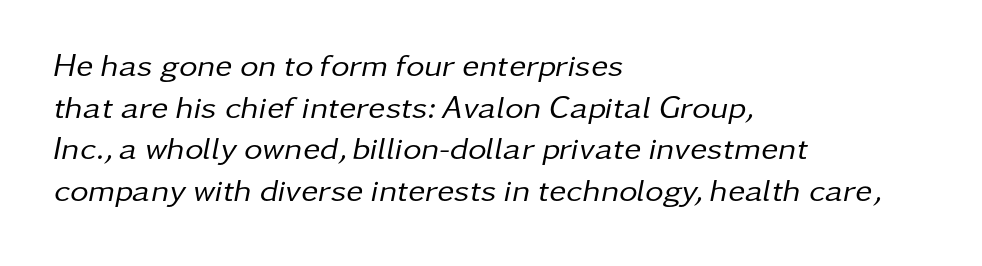
The image shows 32 px regular-weight type, italic (leaning right); set left-aligned, normal line spacing (1.3x), normal letter spacing, not underlined; low stroke contrast and a medium x-height.
